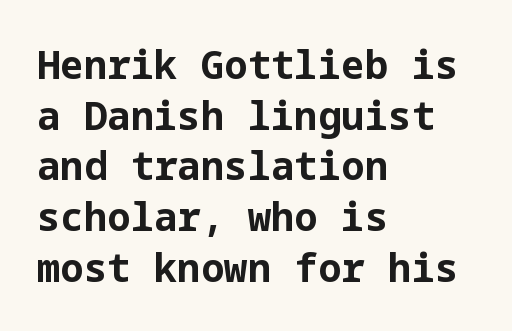
Does the leading feel generous? No, just average. Thick stems and heavy bowls — unmistakably bold. The characters display no serif detailing; their extremities are plain. The face used here is rendered with its standard letterfit. All the whitespace from short lines collects on the right. The typography opts for an upright posture over an oblique one.
